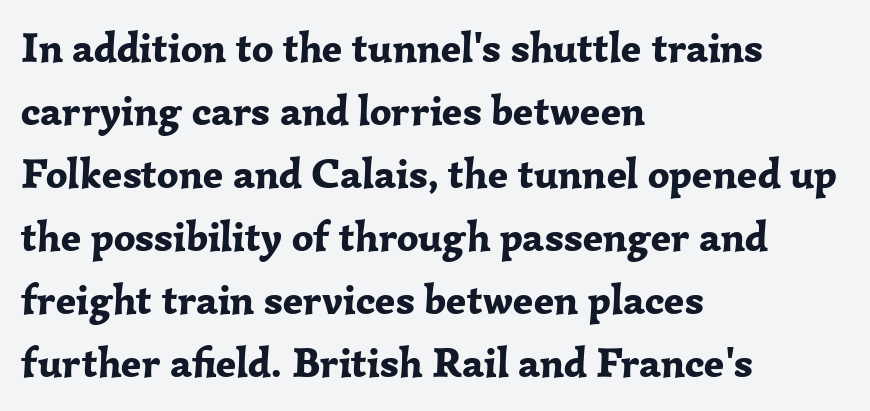
The image shows 42 px bold serif type, upright; set left-aligned, normal line spacing (1.5x), normal letter spacing, not underlined; low stroke contrast and a medium x-height.
